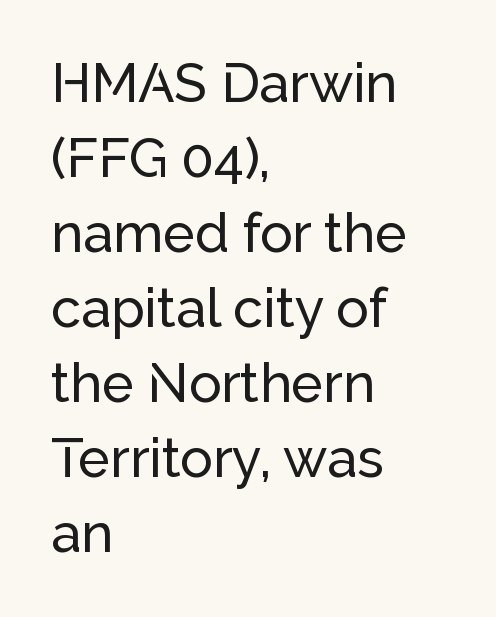
The image shows 54 px sans-serif type, upright; set left-aligned, normal line spacing (1.39x), normal letter spacing, not underlined; low stroke contrast and a medium x-height.
